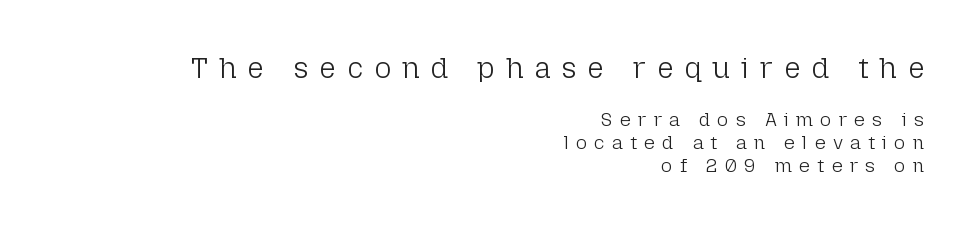
The image shows 29 px light sans-serif type, upright; set right-aligned, line spacing 1.21x, unusually wide letter spacing (+0.38 em), not underlined; the first (top) block is 1.53x larger; low stroke contrast and a medium x-height.
